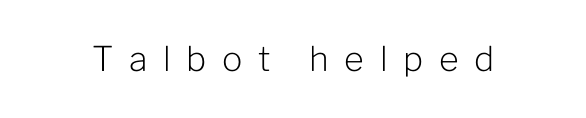
{"serif": "no", "italic": "no", "bold": "no", "weight": "light", "width": "normal", "stroke_contrast": "low", "x_height": "medium", "monospaced": "no", "underline": "no", "letter_spacing": "wide", "letter_spacing_em": 0.46, "glyph_px": 34}
